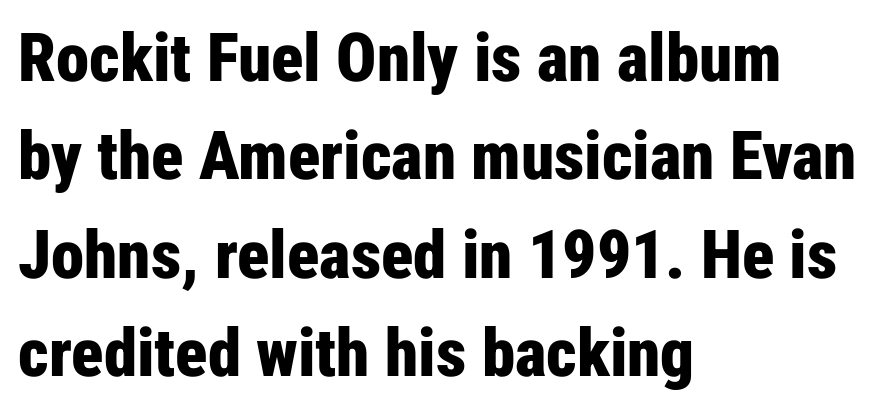
{"serif": "no", "italic": "no", "bold": "yes", "weight": "bold", "width": "condensed", "stroke_contrast": "low", "x_height": "medium", "monospaced": "no", "underline": "no", "align": "left", "line_spacing": "normal", "line_spacing_ratio": 1.47, "letter_spacing": "normal", "letter_spacing_em": 0.0, "glyph_px": 67}
